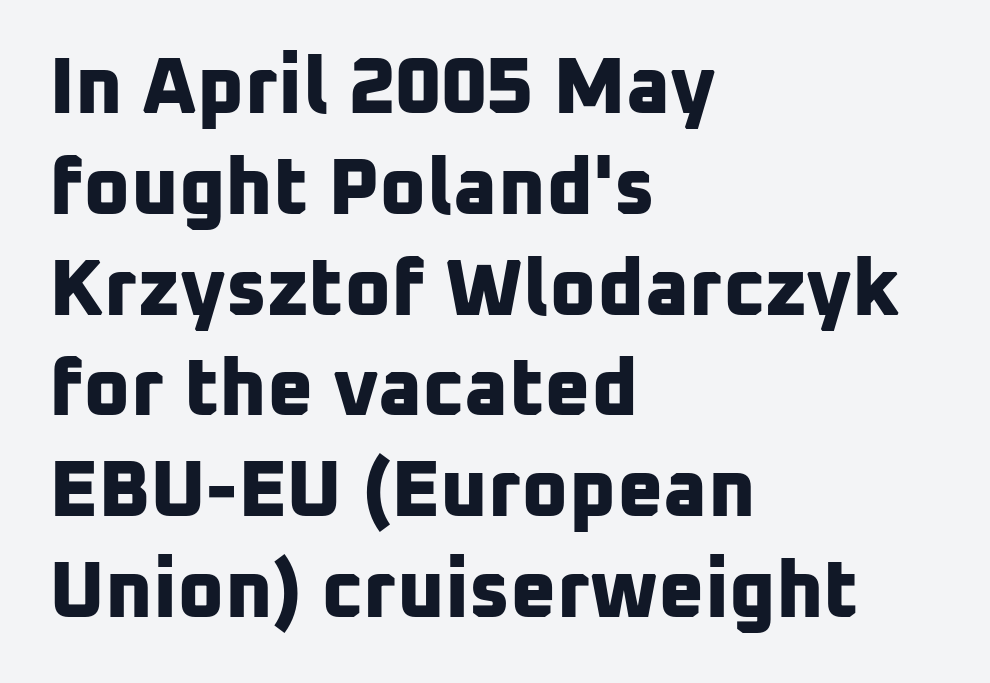
Q: Is the text bold? A: Yes.
Q: Is the typeface a serif or a sans-serif typeface? A: Sans-serif.
Q: Is the text underlined? A: No.
Q: How is the paragraph aligned? A: Left-aligned.
Q: Is the spacing between letters normal or unusually wide? A: Normal.
Q: Is the spacing between lines tight, normal or loose? A: Normal.
Q: Width (condensed, normal, or wide)? A: Normal.
Q: Stroke contrast? A: Low.
Q: x-height? A: Medium.
Q: Monospaced? A: No.
